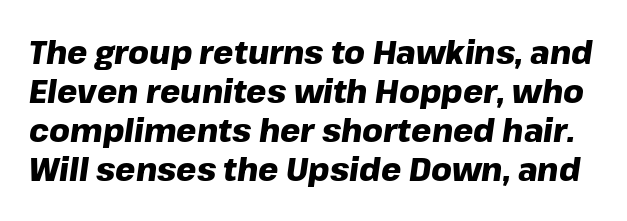
Q: Is the text bold? A: Yes.
Q: Is the text italic (slanted)? A: Yes, it leans right by about 8 degrees.
Q: Is the text underlined? A: No.
Q: Is the spacing between letters normal or unusually wide? A: Normal.
Q: Width (condensed, normal, or wide)? A: Normal.
Q: Stroke contrast? A: Low.
Q: x-height? A: Medium.
Q: Monospaced? A: No.
